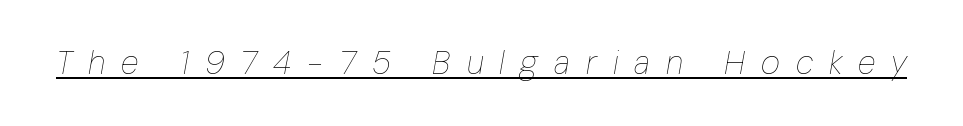
The image shows 33 px thin, condensed type, italic (leaning right); set unusually wide letter spacing (+0.48 em), underlined; low stroke contrast and a medium x-height.
